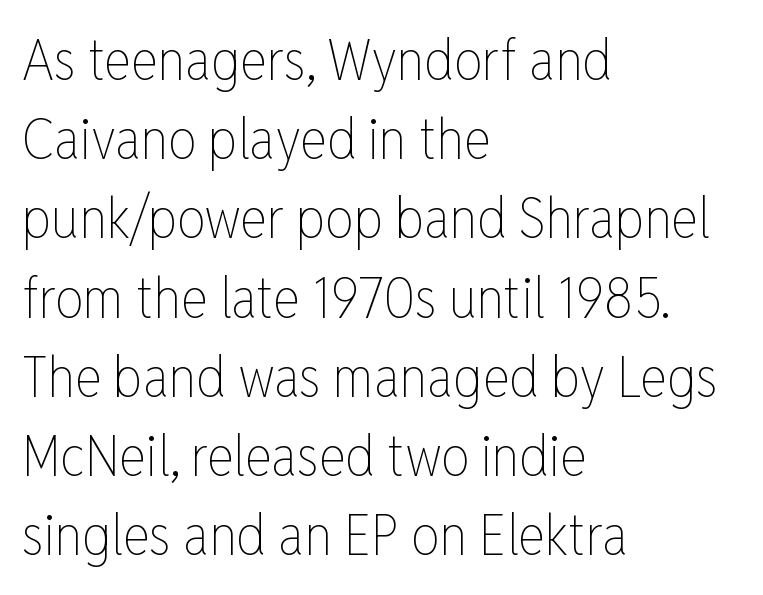
The image shows 57 px thin, condensed type, upright; set left-aligned, normal line spacing (1.39x), normal letter spacing, not underlined; low stroke contrast and a medium x-height.
